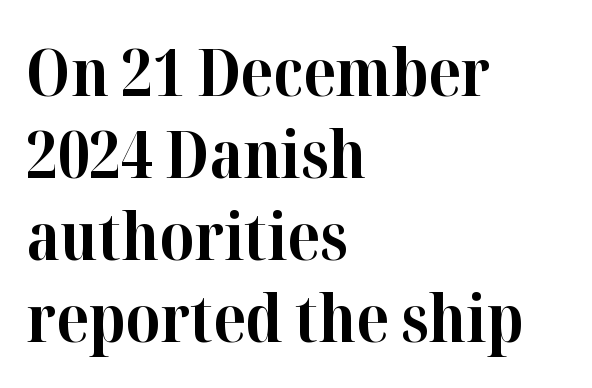
{"serif": "yes", "italic": "no", "bold": "yes", "weight": "bold", "width": "normal", "stroke_contrast": "high", "x_height": "medium", "monospaced": "no", "underline": "no", "align": "left", "line_spacing": "normal", "line_spacing_ratio": 1.26, "letter_spacing": "normal", "letter_spacing_em": 0.0, "glyph_px": 65}
